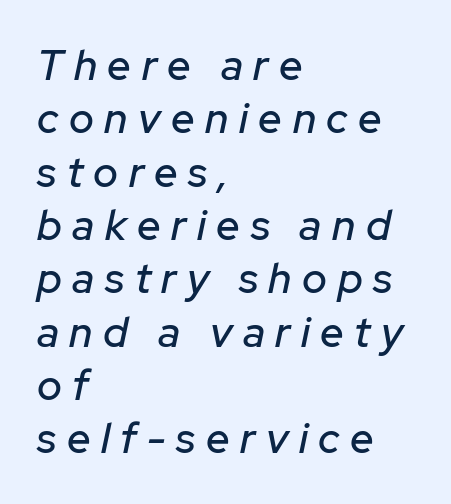
Q: Is the text italic (slanted)? A: Yes, it leans right by about 12 degrees.
Q: Is the text underlined? A: No.
Q: How is the paragraph aligned? A: Left-aligned.
Q: Is the spacing between letters normal or unusually wide? A: Unusually wide.
Q: Is the spacing between lines tight, normal or loose? A: Normal.
Q: Width (condensed, normal, or wide)? A: Normal.
Q: Stroke contrast? A: Low.
Q: x-height? A: Medium.
Q: Monospaced? A: No.
